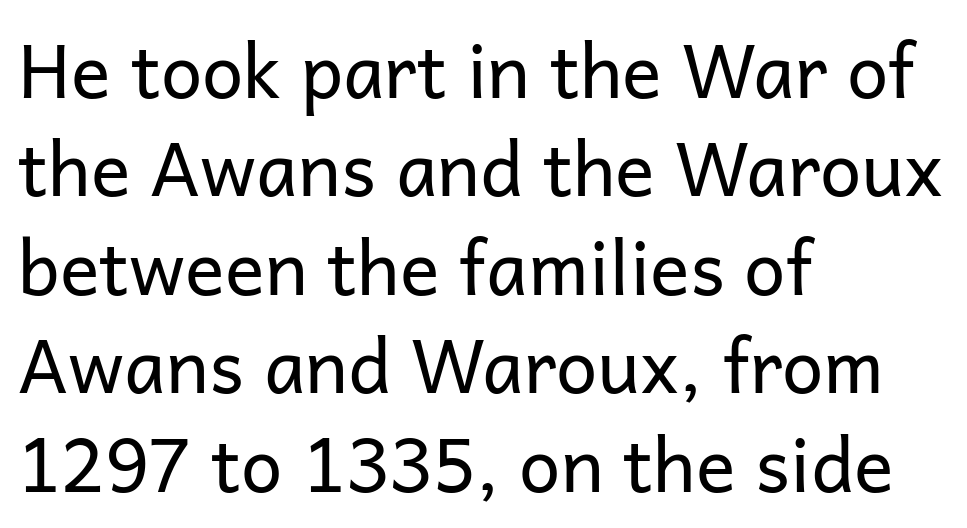
{"serif": "no", "italic": "no", "bold": "no", "weight": "regular", "width": "normal", "stroke_contrast": "low", "x_height": "medium", "monospaced": "no", "underline": "no", "align": "left", "line_spacing": "normal", "line_spacing_ratio": 1.33, "letter_spacing": "normal", "letter_spacing_em": 0.0, "glyph_px": 74}
